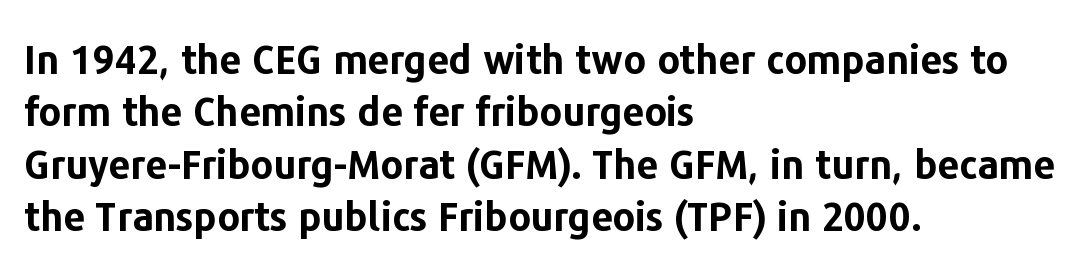
Q: Is the text bold? A: Yes.
Q: Is the text italic (slanted)? A: No, it is upright.
Q: Is the typeface a serif or a sans-serif typeface? A: Sans-serif.
Q: Is the text underlined? A: No.
Q: How is the paragraph aligned? A: Left-aligned.
Q: Is the spacing between letters normal or unusually wide? A: Normal.
Q: Is the spacing between lines tight, normal or loose? A: Normal.
Q: Width (condensed, normal, or wide)? A: Normal.
Q: Stroke contrast? A: Low.
Q: x-height? A: Medium.
Q: Monospaced? A: No.
